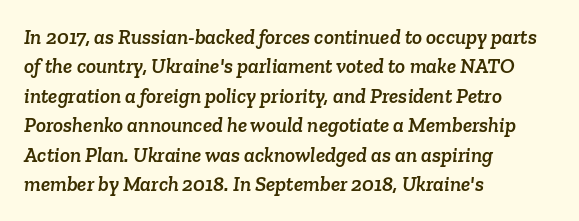
Check under the words: just untouched page. In terms of leading, this rendering sits right in the middle. The text block is weighted toward the left margin, trailing off unevenly rightward. Short note: letters normally spaced.
